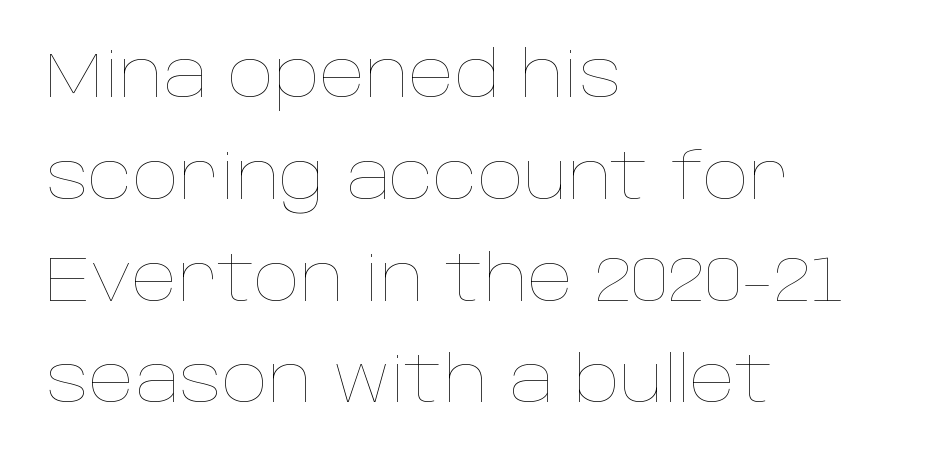
{"italic": "no", "bold": "no", "weight": "thin", "width": "normal", "stroke_contrast": "low", "x_height": "large", "monospaced": "no", "underline": "no", "align": "left", "line_spacing": "normal", "line_spacing_ratio": 1.59, "letter_spacing": "normal", "letter_spacing_em": 0.0, "glyph_px": 64}
